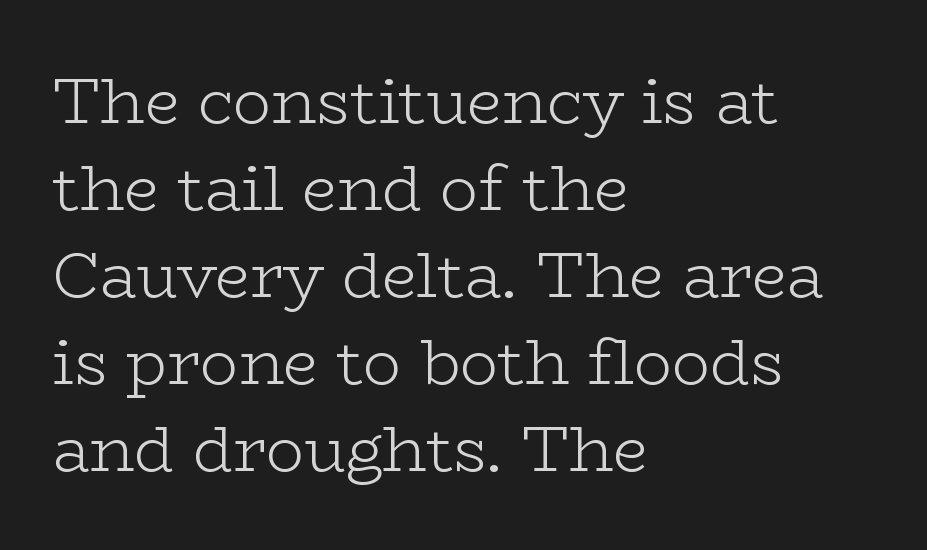
{"serif": "yes", "italic": "no", "bold": "no", "weight": "light", "width": "wide", "stroke_contrast": "low", "x_height": "medium", "monospaced": "no", "underline": "no", "align": "left", "line_spacing": "normal", "line_spacing_ratio": 1.38, "letter_spacing": "normal", "letter_spacing_em": 0.0, "glyph_px": 63}
